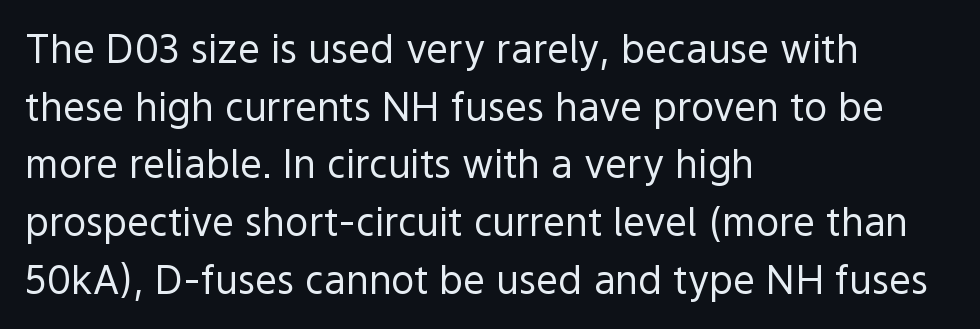
Q: Is the text bold? A: No.
Q: Is the text italic (slanted)? A: No, it is upright.
Q: Is the typeface a serif or a sans-serif typeface? A: Sans-serif.
Q: Is the text underlined? A: No.
Q: How is the paragraph aligned? A: Left-aligned.
Q: Is the spacing between letters normal or unusually wide? A: Normal.
Q: Is the spacing between lines tight, normal or loose? A: Normal.
Q: Width (condensed, normal, or wide)? A: Normal.
Q: x-height? A: Medium.
Q: Monospaced? A: No.
